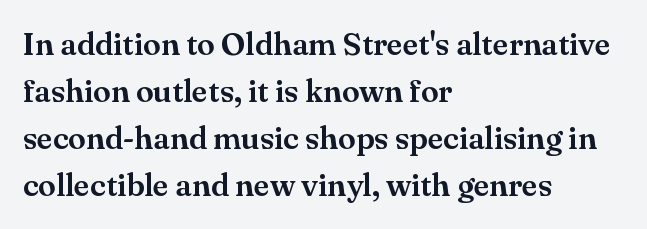
Rendered with straight, roman letterforms. Standard letterfit; no display-style spreading of the glyphs. The glyphs in this specimen are seriffed. These lines sit exactly where default settings would place them. Letters rest on an invisible, unmarked baseline. The text block is weighted toward the left margin, trailing off unevenly rightward.
